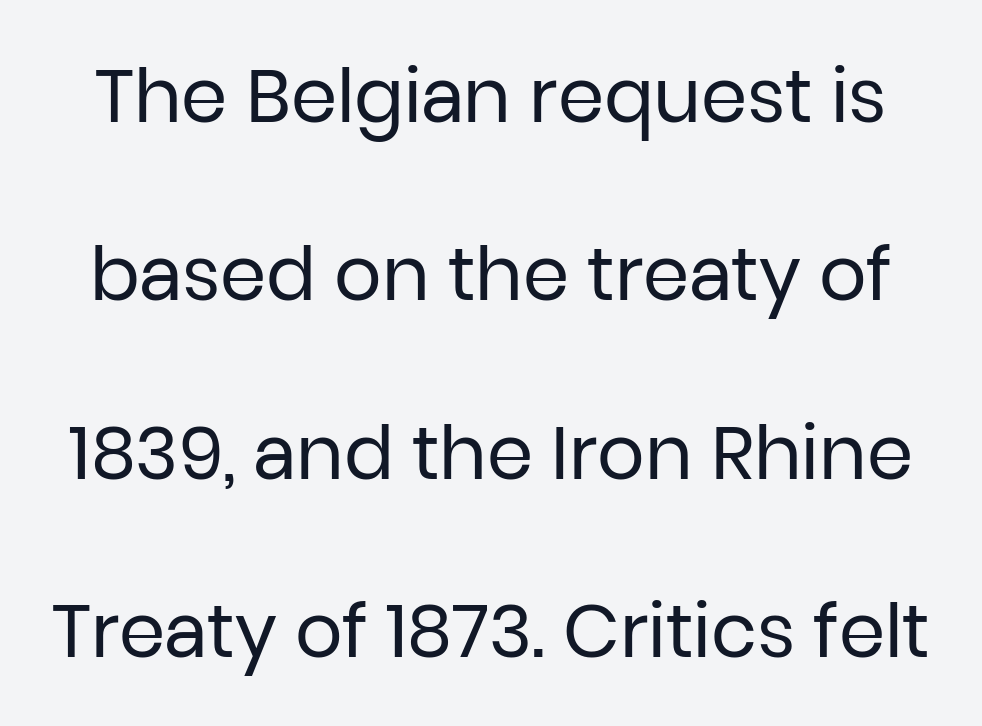
The face used here is rendered with its standard letterfit. Every stem runs plumb, perpendicular to the baseline. The typeface chosen for these lines omits serifs. The space between consecutive lines is lavish.
